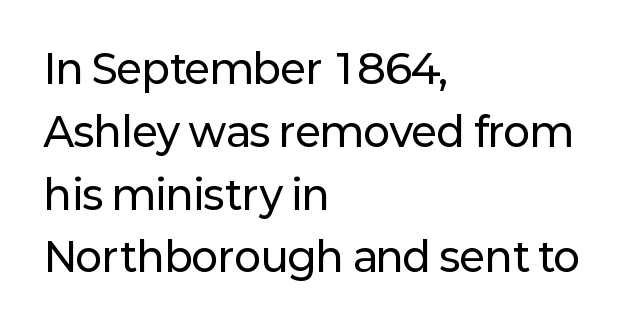
The image shows 40 px sans-serif type, upright; set left-aligned, normal line spacing (1.57x), normal letter spacing, not underlined; low stroke contrast and a medium x-height.
